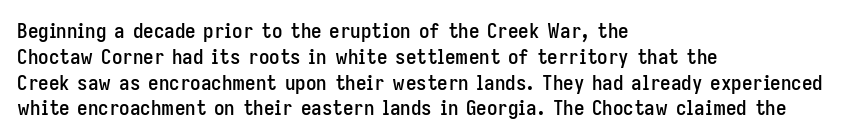
Underline: absent. This rendering uses left alignment, leaving the right contour irregular. A typesetter would mark this as roman, not italic. In terms of letterspacing, this is plain default setting.
